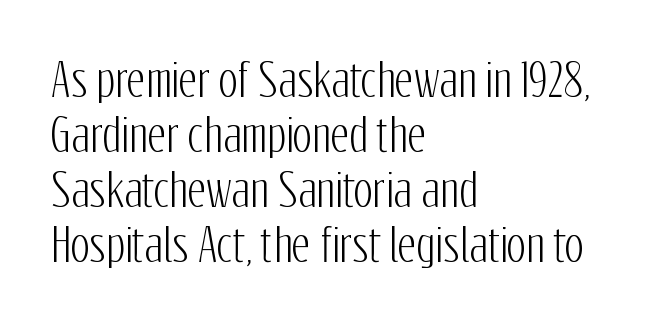
{"serif": "no", "italic": "no", "width": "condensed", "stroke_contrast": "low", "x_height": "medium", "monospaced": "no", "underline": "no", "align": "left", "line_spacing_ratio": 1.22, "letter_spacing": "normal", "letter_spacing_em": 0.0, "glyph_px": 45}
